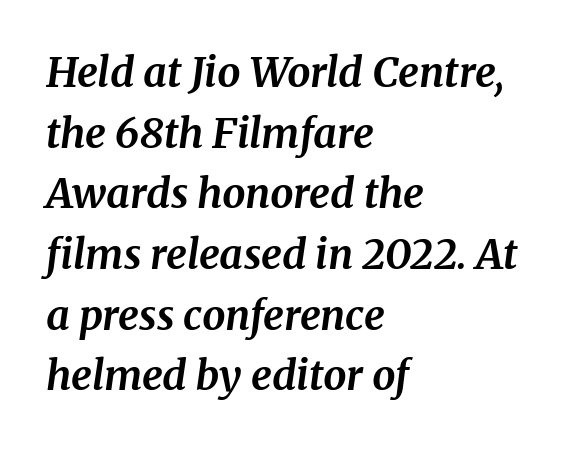
The glyphs have the mass of a bold cut. Teacher's note: observe the even left margin — that is flush-left alignment. A typesetter would call this proportional, since set widths differ per character. Observe the ordinary spacing: letters are neighbours, not strangers.
